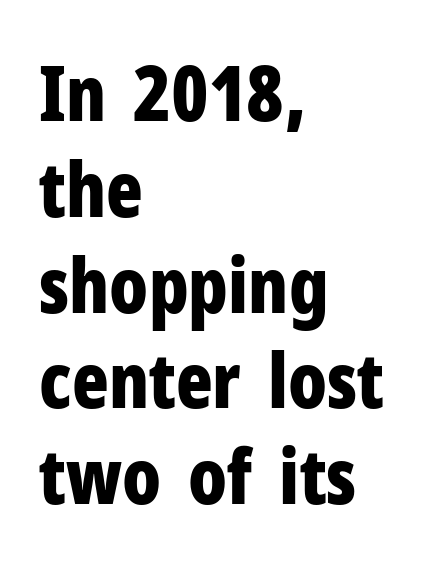
This is heavy type, rendered in bold. Tall strokes in this sample are plumb rather than angled. Do the characters align in a grid? No, the font is proportional. Is this a sans? Yes — the strokes have no serifs. Regular leading.
